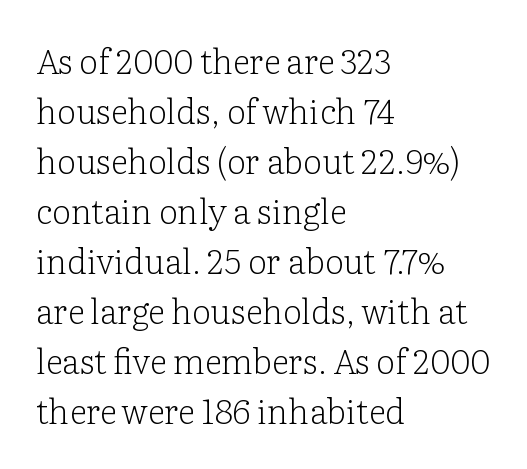
Q: Is the text bold? A: No.
Q: Is the text italic (slanted)? A: No, it is upright.
Q: Is the typeface a serif or a sans-serif typeface? A: Serif.
Q: Is the text underlined? A: No.
Q: How is the paragraph aligned? A: Left-aligned.
Q: Is the spacing between letters normal or unusually wide? A: Normal.
Q: Is the spacing between lines tight, normal or loose? A: Normal.
Q: Width (condensed, normal, or wide)? A: Normal.
Q: Stroke contrast? A: Low.
Q: x-height? A: Medium.
Q: Monospaced? A: No.
